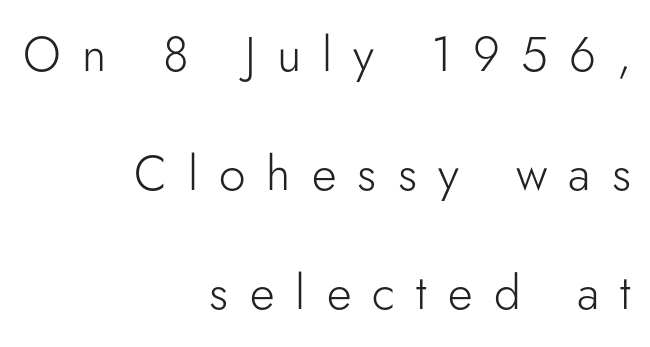
Spacing verdict: proportional, widths tailored to each character. I'd call this a sans setting — the letters go barefoot. Summary of vertical rhythm: relaxed, with wide interline spacing. Ascenders rise straight up at ninety degrees. The specimen omits any rule beneath the text block's lines. The letters are spread apart with noticeably loose tracking.
